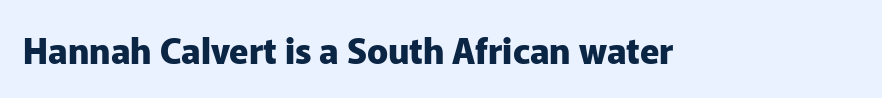
{"serif": "no", "italic": "no", "bold": "yes", "weight": "heavy", "width": "normal", "stroke_contrast": "low", "x_height": "medium", "monospaced": "no", "underline": "no", "letter_spacing": "normal", "letter_spacing_em": 0.0, "glyph_px": 35}
